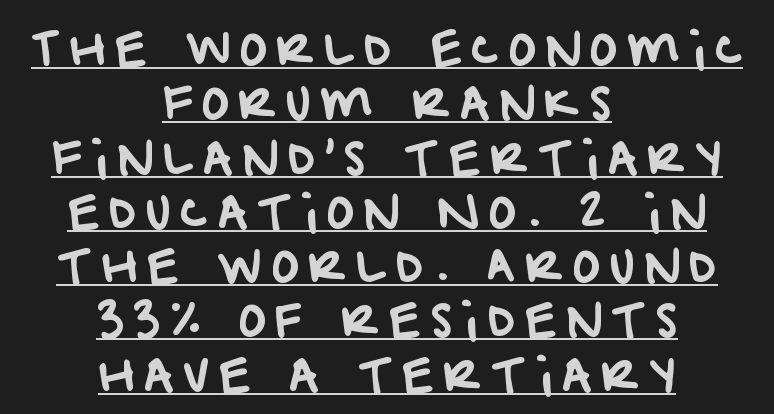
Note the varied advance widths — an 'i' is clearly narrower than an 'm'. The type is letterspaced generously, with wide tracking. The passage shown is typeset with a sans-serif family. Has an underline been added? It has.
